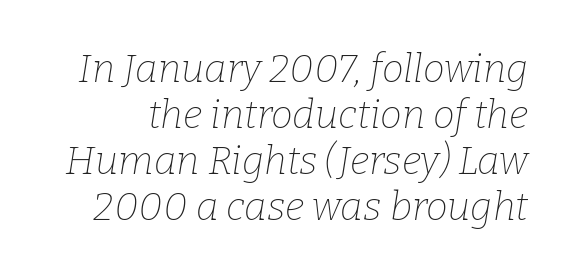
Q: Is the text bold? A: No.
Q: Is the text italic (slanted)? A: Yes, it leans right by about 9 degrees.
Q: Is the typeface a serif or a sans-serif typeface? A: Serif.
Q: Is the text underlined? A: No.
Q: Is the spacing between letters normal or unusually wide? A: Normal.
Q: Width (condensed, normal, or wide)? A: Normal.
Q: Stroke contrast? A: Low.
Q: x-height? A: Medium.
Q: Monospaced? A: No.
